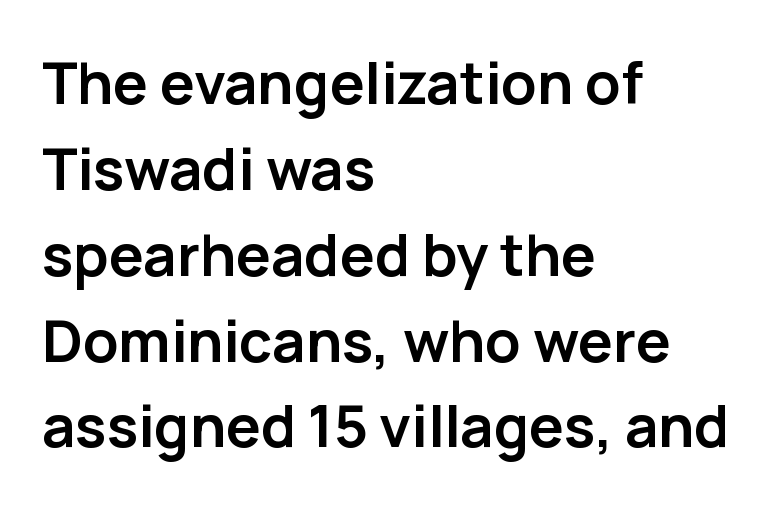
{"serif": "no", "italic": "no", "bold": "yes", "weight": "semibold", "width": "normal", "stroke_contrast": "low", "x_height": "medium", "monospaced": "no", "underline": "no", "align": "left", "line_spacing": "normal", "line_spacing_ratio": 1.48, "letter_spacing": "normal", "letter_spacing_em": 0.0, "glyph_px": 58}
